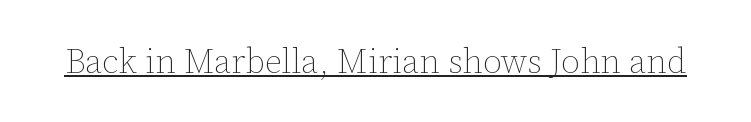
{"italic": "no", "bold": "no", "weight": "thin", "width": "normal", "stroke_contrast": "low", "x_height": "medium", "monospaced": "no", "underline": "yes", "letter_spacing": "normal", "letter_spacing_em": 0.0, "glyph_px": 34}
